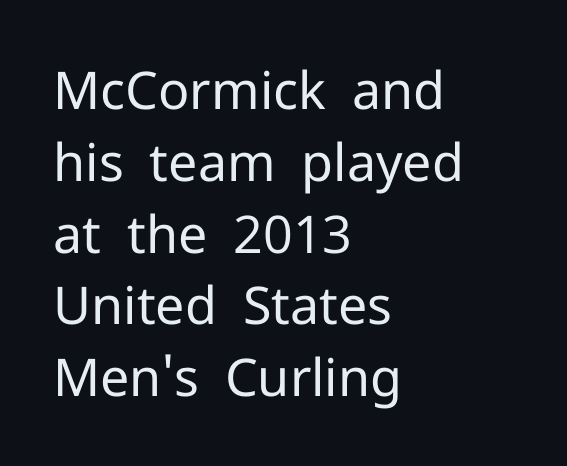
{"serif": "no", "italic": "no", "bold": "no", "weight": "regular", "width": "normal", "stroke_contrast": "low", "x_height": "medium", "monospaced": "no", "underline": "no", "align": "left", "line_spacing": "normal", "line_spacing_ratio": 1.38, "letter_spacing": "normal", "letter_spacing_em": 0.0, "glyph_px": 52}
